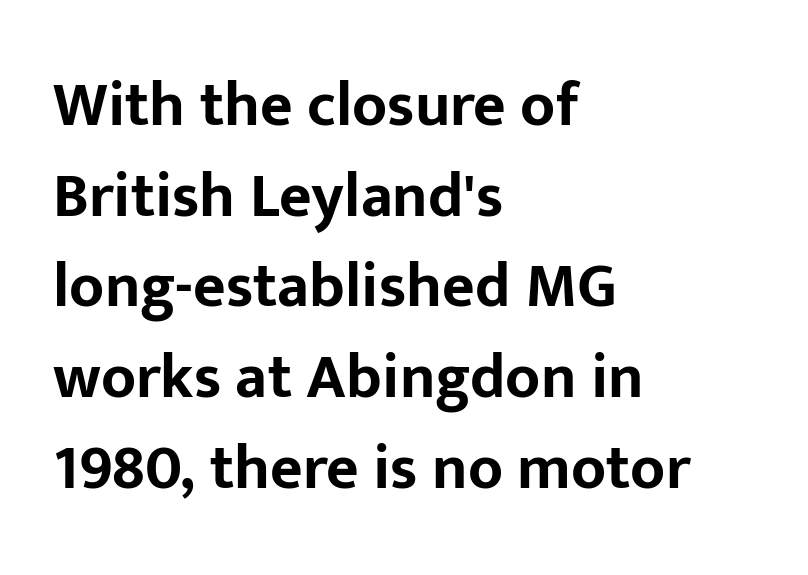
{"serif": "no", "italic": "no", "bold": "yes", "weight": "bold", "width": "normal", "stroke_contrast": "low", "x_height": "medium", "monospaced": "no", "underline": "no", "align": "left", "line_spacing": "normal", "line_spacing_ratio": 1.44, "letter_spacing": "normal", "letter_spacing_em": 0.0, "glyph_px": 63}
